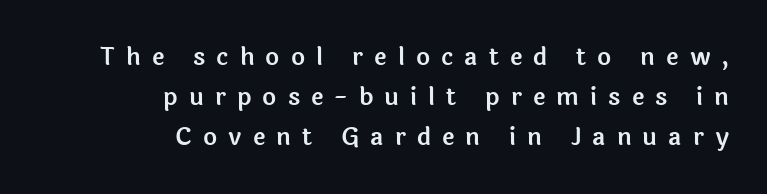
The image shows 24 px text type, upright; set right-aligned, normal line spacing (1.66x), unusually wide letter spacing (+0.46 em), not underlined.
